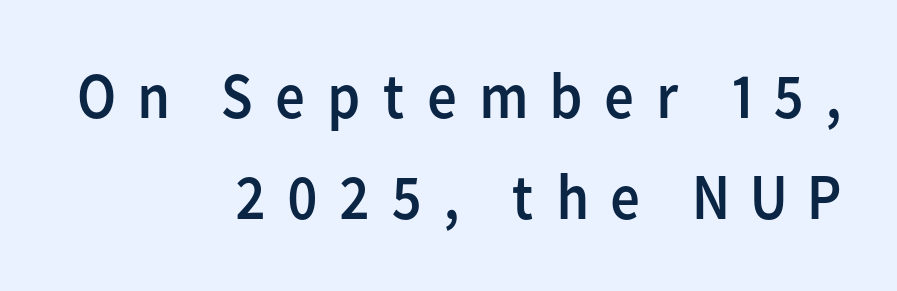
Q: Is the text bold? A: No.
Q: Is the text italic (slanted)? A: No, it is upright.
Q: Is the typeface a serif or a sans-serif typeface? A: Sans-serif.
Q: Is the text underlined? A: No.
Q: How is the paragraph aligned? A: Right-aligned.
Q: Is the spacing between letters normal or unusually wide? A: Unusually wide.
Q: Is the spacing between lines tight, normal or loose? A: Normal.
Q: Width (condensed, normal, or wide)? A: Normal.
Q: Stroke contrast? A: Low.
Q: x-height? A: Medium.
Q: Monospaced? A: No.
